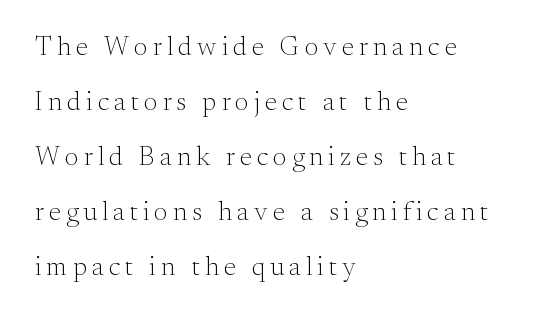
{"italic": "no", "bold": "no", "underline": "no", "align": "left", "line_spacing": "loose", "line_spacing_ratio": 2.04, "glyph_px": 27}
